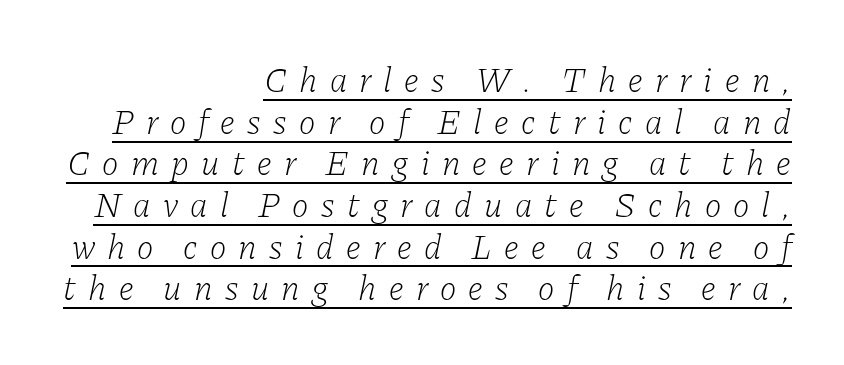
Q: Is the text bold? A: No.
Q: Is the text italic (slanted)? A: Yes, it leans right by about 11 degrees.
Q: Is the typeface a serif or a sans-serif typeface? A: Serif.
Q: Is the text underlined? A: Yes.
Q: How is the paragraph aligned? A: Right-aligned.
Q: Is the spacing between letters normal or unusually wide? A: Unusually wide.
Q: Width (condensed, normal, or wide)? A: Normal.
Q: Stroke contrast? A: Low.
Q: x-height? A: Medium.
Q: Monospaced? A: No.
